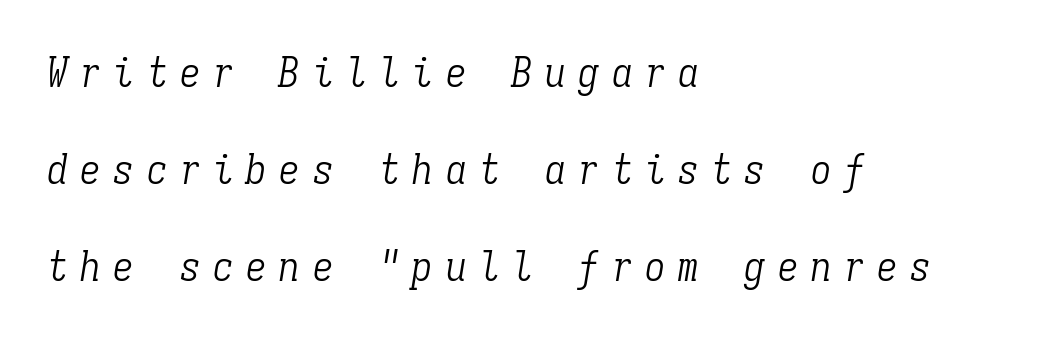
The image shows 41 px light, condensed serif type, italic (leaning right), monospaced; set left-aligned, loose line spacing (2.37x), unusually wide letter spacing (+0.31 em), not underlined; low stroke contrast and a medium x-height.
